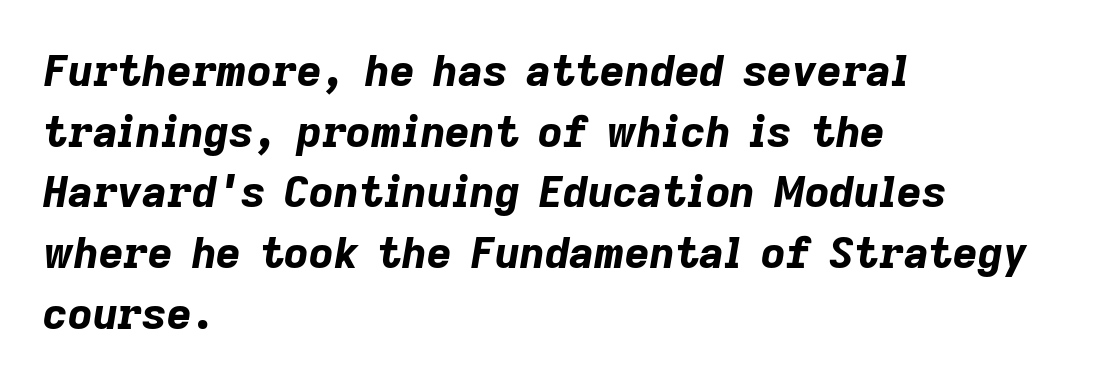
Q: Is the text bold? A: Yes.
Q: Is the text italic (slanted)? A: Yes, it leans right by about 9 degrees.
Q: Is the text underlined? A: No.
Q: How is the paragraph aligned? A: Left-aligned.
Q: Is the spacing between letters normal or unusually wide? A: Normal.
Q: Is the spacing between lines tight, normal or loose? A: Normal.
Q: Width (condensed, normal, or wide)? A: Normal.
Q: Stroke contrast? A: Low.
Q: x-height? A: Medium.
Q: Monospaced? A: No.
